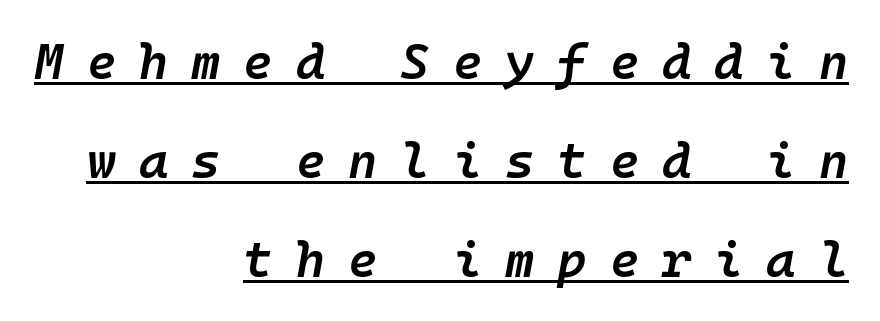
The image shows 50 px semibold type, italic (leaning right); set right-aligned, loose line spacing (1.98x), unusually wide letter spacing (+0.46 em), underlined; low stroke contrast and a medium x-height.
